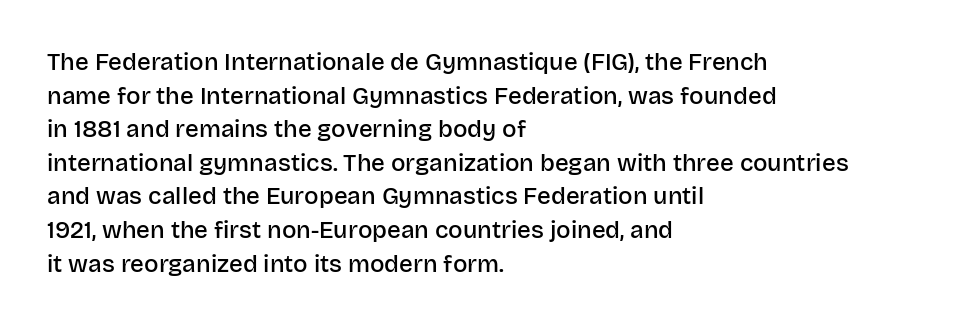
Q: Is the text bold? A: Semi-bold.
Q: Is the text italic (slanted)? A: No, it is upright.
Q: Is the text underlined? A: No.
Q: How is the paragraph aligned? A: Left-aligned.
Q: Is the spacing between letters normal or unusually wide? A: Normal.
Q: Is the spacing between lines tight, normal or loose? A: Normal.
